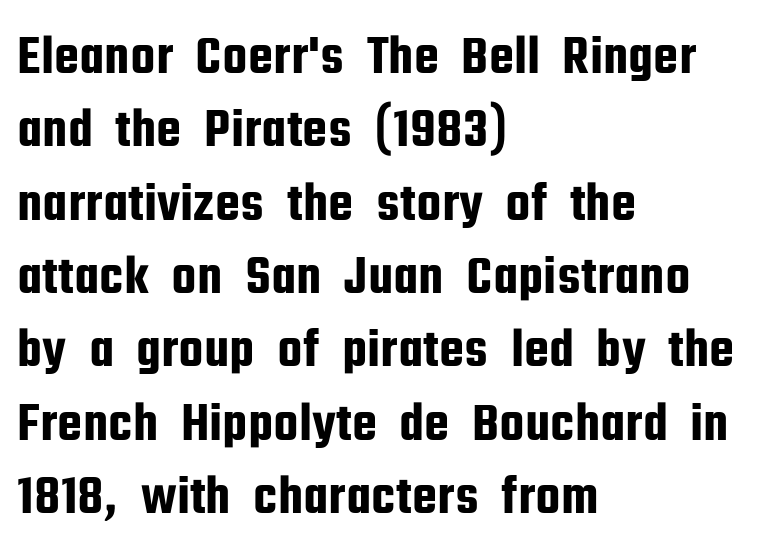
The text block is weighted toward the left margin, trailing off unevenly rightward. The strip under each line holds only bare page. A typesetter would call this zero additional tracking. Honestly, the row spacing looks completely unremarkable. A typesetter would label this face a sans.
